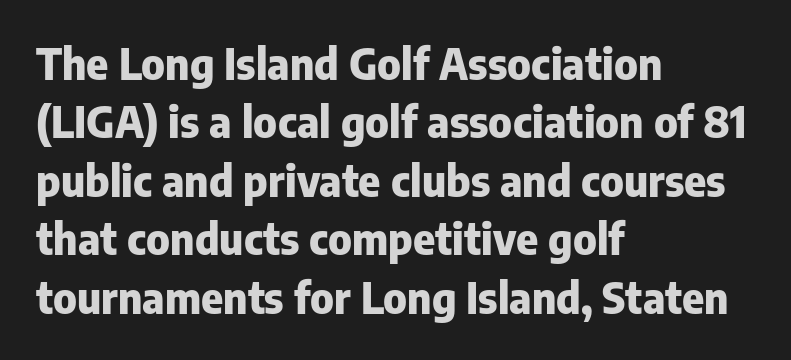
Vertically, the passage feels balanced, rows spaced as you'd expect. Here the glyphs are tracked normally, forming tight word shapes. Note: no serifs on the glyphs. Is there any slant? The stems are plumb.
